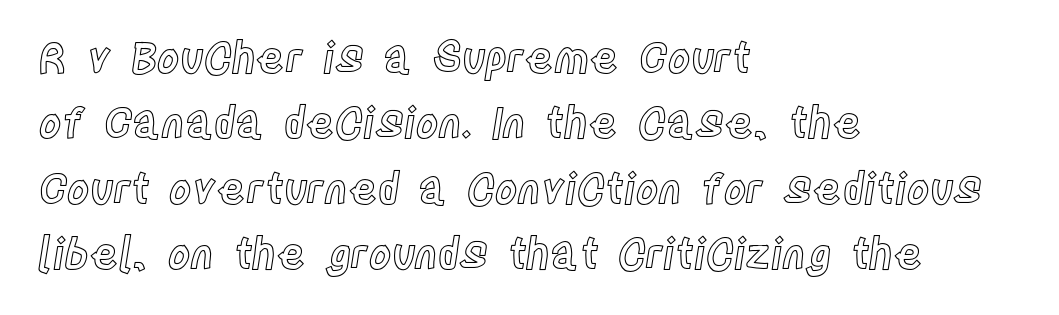
Q: Is the text italic (slanted)? A: Yes.
Q: Is the text underlined? A: No.
Q: How is the paragraph aligned? A: Left-aligned.
Q: Is the spacing between letters normal or unusually wide? A: Normal.
Q: Is the spacing between lines tight, normal or loose? A: Normal.
Q: Width (condensed, normal, or wide)? A: Condensed.
Q: x-height? A: Large.
Q: Monospaced? A: No.
